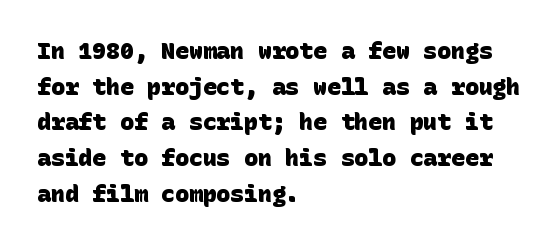
The image shows 23 px bold type; set left-aligned, normal line spacing (1.55x), normal letter spacing, not underlined.
